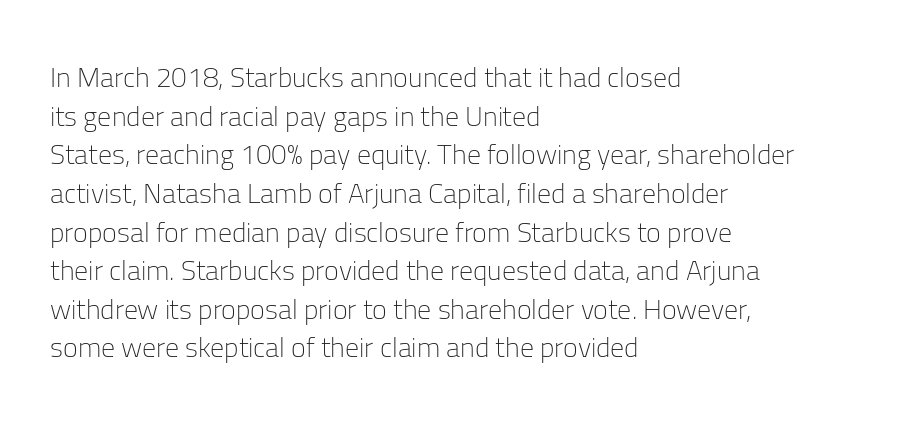
Q: Is the text bold? A: No.
Q: Is the text italic (slanted)? A: No, it is upright.
Q: Is the typeface a serif or a sans-serif typeface? A: Sans-serif.
Q: Is the text underlined? A: No.
Q: How is the paragraph aligned? A: Left-aligned.
Q: Is the spacing between letters normal or unusually wide? A: Normal.
Q: Is the spacing between lines tight, normal or loose? A: Normal.
Q: Width (condensed, normal, or wide)? A: Normal.
Q: Stroke contrast? A: Low.
Q: x-height? A: Medium.
Q: Monospaced? A: No.
